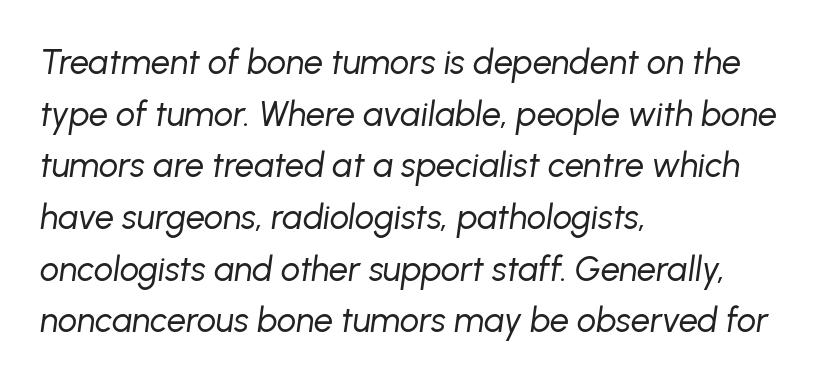
{"italic": "yes", "lean": "right", "slant_degrees": 8, "bold": "no", "weight": "regular", "width": "normal", "stroke_contrast": "low", "x_height": "medium", "monospaced": "no", "underline": "no", "align": "left", "line_spacing": "normal", "line_spacing_ratio": 1.52, "letter_spacing": "normal", "letter_spacing_em": 0.0, "glyph_px": 34}
